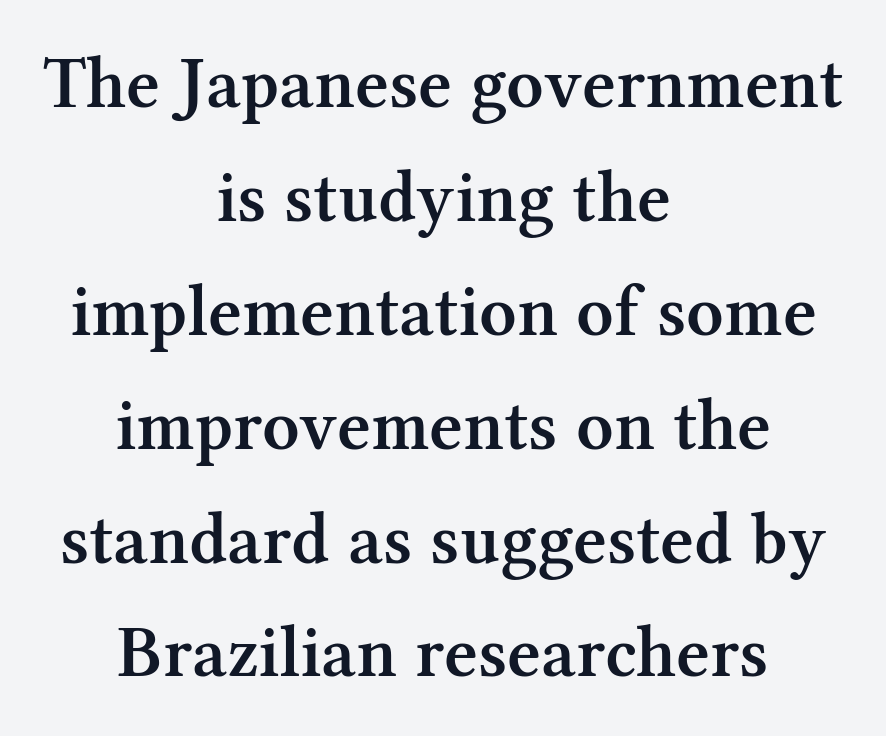
The image shows 73 px semibold serif type, upright; set centered, normal line spacing (1.56x), normal letter spacing, not underlined; medium stroke contrast and a medium x-height.
